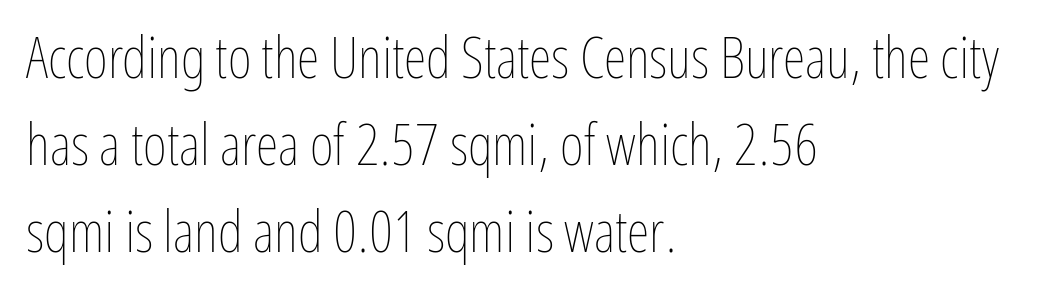
{"italic": "no", "bold": "no", "weight": "thin", "width": "condensed", "stroke_contrast": "low", "x_height": "medium", "monospaced": "no", "underline": "no", "align": "left", "line_spacing": "normal", "line_spacing_ratio": 1.5, "letter_spacing": "normal", "letter_spacing_em": 0.0, "glyph_px": 58}
